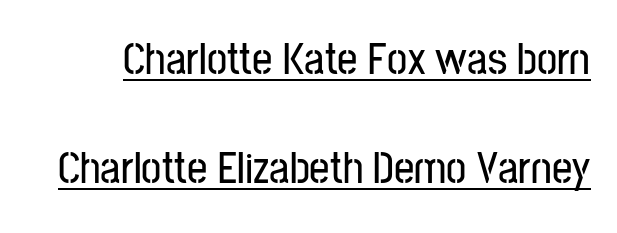
The image shows 45 px condensed sans-serif type, upright; set loose line spacing (2.43x), normal letter spacing, underlined; low stroke contrast and a medium x-height.
